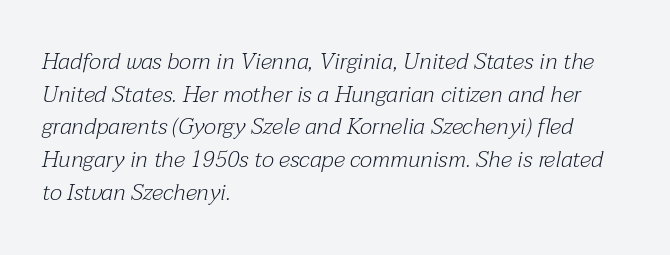
Q: Is the text bold? A: No.
Q: Is the text italic (slanted)? A: Yes, it leans right by about 12 degrees.
Q: Is the text underlined? A: No.
Q: How is the paragraph aligned? A: Left-aligned.
Q: Is the spacing between letters normal or unusually wide? A: Normal.
Q: Is the spacing between lines tight, normal or loose? A: Normal.
